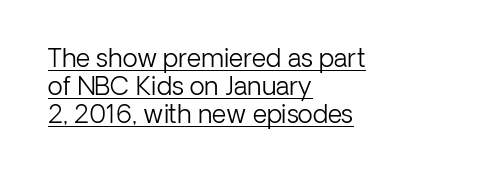
The image shows 25 px text type, upright; set left-aligned, tight line spacing (1.13x), normal letter spacing, underlined.
